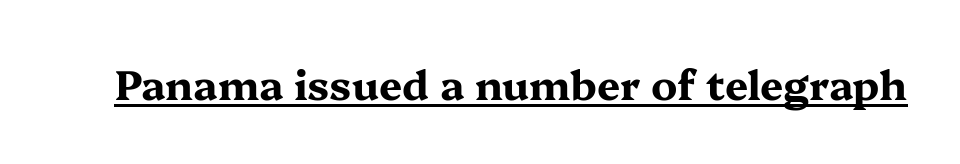
The passage shown is underscored from start to finish. Inter-character spacing is left at the font's built-in metrics. Type style note: has serifs. Weight: bold.
